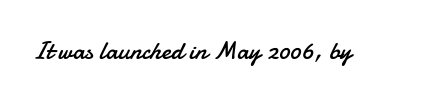
The image shows 26 px text type; set normal letter spacing, not underlined.
